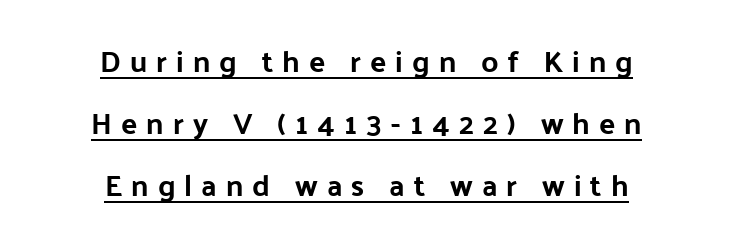
{"serif": "no", "italic": "no", "bold": "yes", "weight": "bold", "width": "normal", "stroke_contrast": "low", "x_height": "medium", "monospaced": "no", "underline": "yes", "align": "center", "line_spacing": "loose", "line_spacing_ratio": 2.07, "letter_spacing": "wide", "letter_spacing_em": 0.3, "glyph_px": 30}
